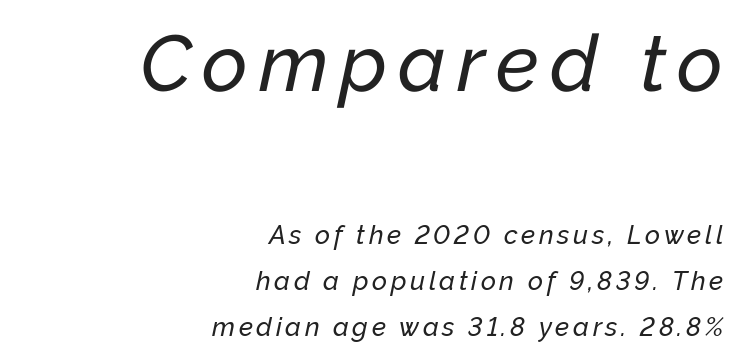
{"italic": "yes", "lean": "right", "slant_degrees": 12, "width": "normal", "stroke_contrast": "low", "x_height": "medium", "monospaced": "no", "underline": "no", "align": "right", "line_spacing_ratio": 1.77, "larger_block": "first", "size_ratio": 3.04, "glyph_px": 79}
